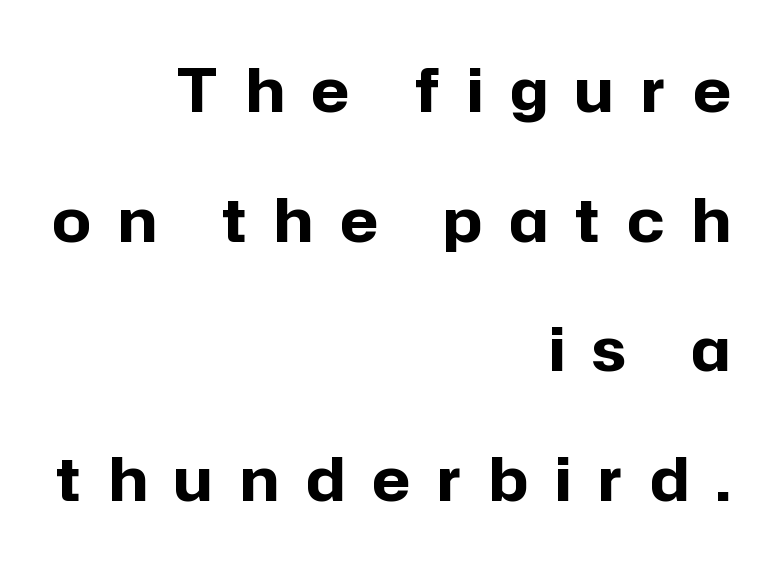
Q: Is the text bold? A: Yes.
Q: Is the text italic (slanted)? A: No, it is upright.
Q: Is the typeface a serif or a sans-serif typeface? A: Sans-serif.
Q: Is the text underlined? A: No.
Q: How is the paragraph aligned? A: Right-aligned.
Q: Is the spacing between letters normal or unusually wide? A: Unusually wide.
Q: Is the spacing between lines tight, normal or loose? A: Loose.
Q: Width (condensed, normal, or wide)? A: Normal.
Q: Stroke contrast? A: Low.
Q: x-height? A: Medium.
Q: Monospaced? A: No.
